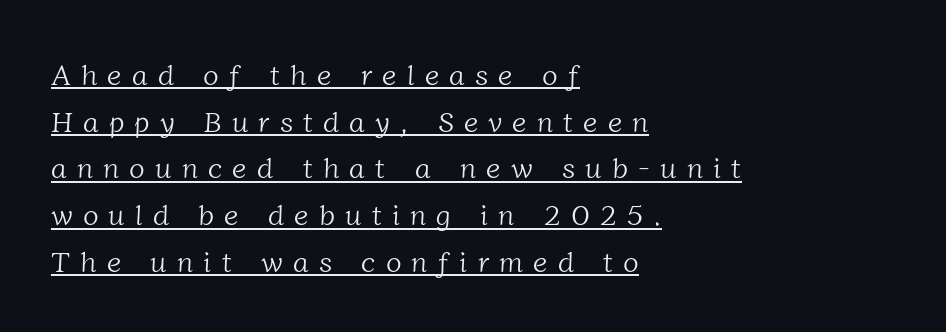
The image shows 29 px light serif type; set left-aligned, normal line spacing (1.61x), unusually wide letter spacing (+0.35 em), underlined; low stroke contrast and a medium x-height.
